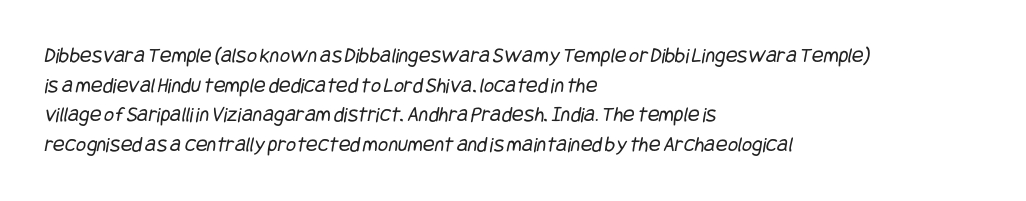
Decoration check: the copy has no underline. No letter is thick-stroked: the sample isn't bold. What's the leading like? Ordinary, nothing unusual. The ragged edge is on the right, which tells us the setting is flush left. Compared with typical body copy, the letter spacing here is the same.
